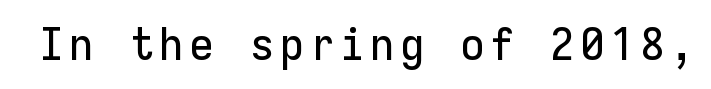
Q: Is the text italic (slanted)? A: No, it is upright.
Q: Is the typeface a serif or a sans-serif typeface? A: Sans-serif.
Q: Is the text underlined? A: No.
Q: Width (condensed, normal, or wide)? A: Normal.
Q: Stroke contrast? A: Low.
Q: x-height? A: Medium.
Q: Monospaced? A: Yes.
